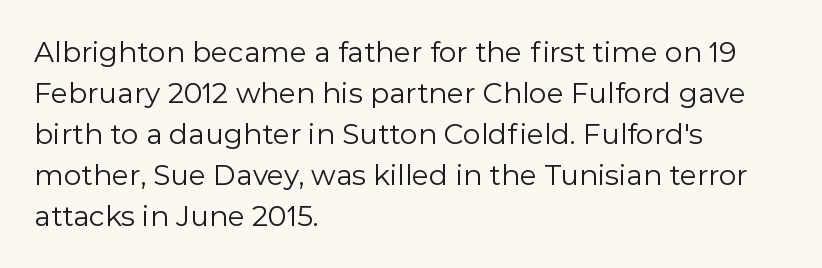
You can tell it's not italic because the verticals are truly vertical. The leading is moderate, giving the passage an even texture. Classification — sans serif. Beneath every word, the page is bare. No chunkiness to these letters — they're not bold. Between one letter and the next there's only the usual sliver of space.
